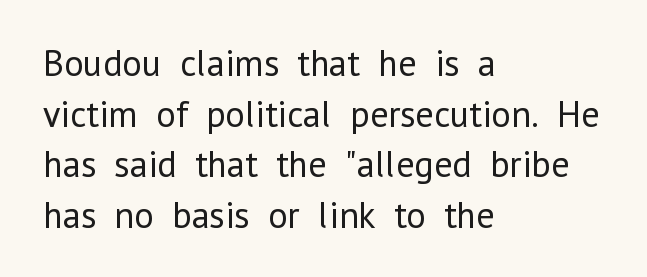
Q: Is the text bold? A: No.
Q: Is the text italic (slanted)? A: No, it is upright.
Q: Is the typeface a serif or a sans-serif typeface? A: Sans-serif.
Q: Is the text underlined? A: No.
Q: How is the paragraph aligned? A: Left-aligned.
Q: Is the spacing between letters normal or unusually wide? A: Normal.
Q: Is the spacing between lines tight, normal or loose? A: Normal.
Q: Width (condensed, normal, or wide)? A: Normal.
Q: Stroke contrast? A: Low.
Q: x-height? A: Medium.
Q: Monospaced? A: No.
